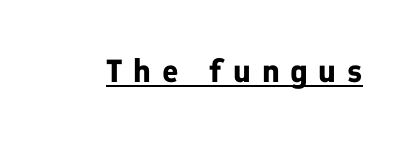
{"serif": "no", "italic": "no", "bold": "yes", "weight": "bold", "width": "normal", "stroke_contrast": "low", "x_height": "medium", "monospaced": "no", "underline": "yes", "letter_spacing": "wide", "letter_spacing_em": 0.33, "glyph_px": 32}
